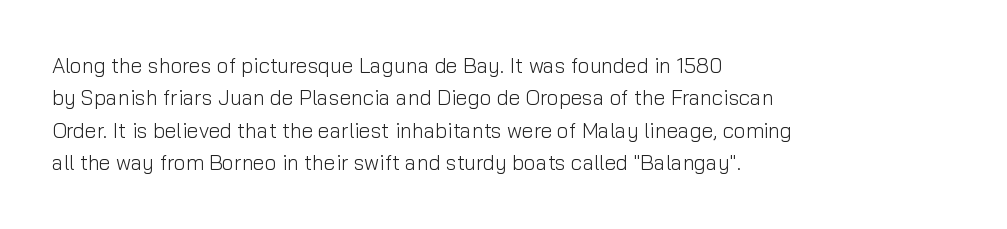
The image shows 21 px text type, upright; set left-aligned, normal line spacing (1.54x), normal letter spacing, not underlined.
